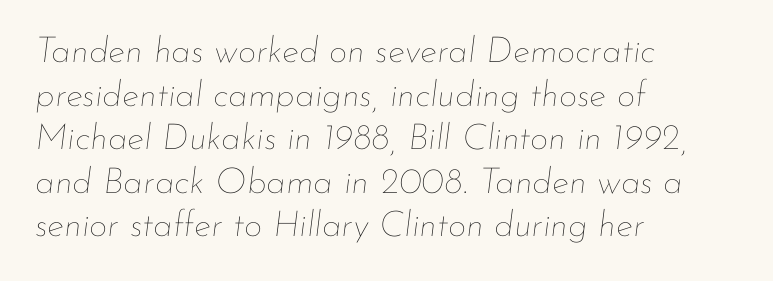
Beneath every word, the page is bare. Spacing between characters is what you'd get straight out of the box. The rendering anchors every line to the left-hand side. When letters slant like this, we call the style italic.
